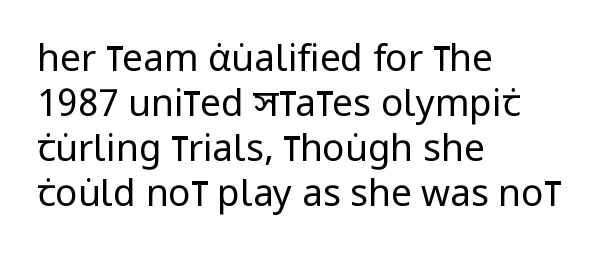
The image shows 37 px regular-weight, condensed sans-serif type, upright; set left-aligned, line spacing 1.22x, normal letter spacing, not underlined; low stroke contrast and a large x-height.
